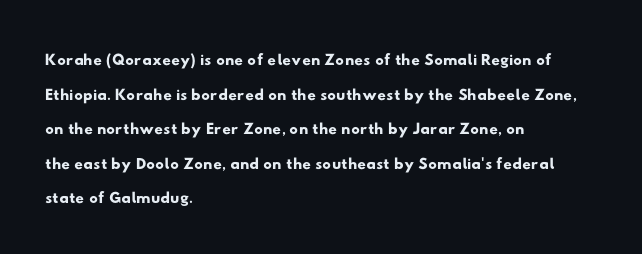
Q: Is the text underlined? A: No.
Q: How is the paragraph aligned? A: Left-aligned.
Q: Is the spacing between letters normal or unusually wide? A: Normal.
Q: Is the spacing between lines tight, normal or loose? A: Normal.
